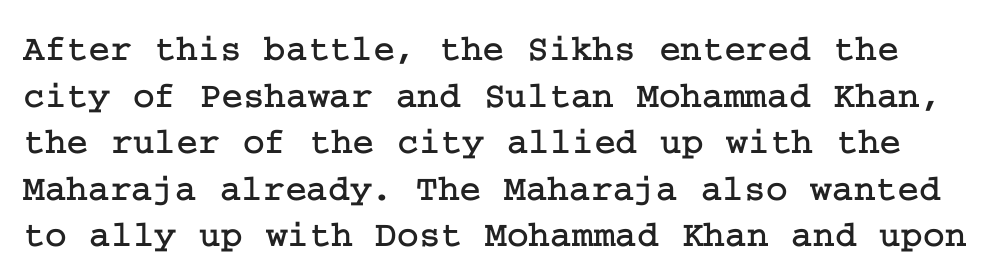
Q: Is the text italic (slanted)? A: No, it is upright.
Q: Is the typeface a serif or a sans-serif typeface? A: Serif.
Q: Is the text underlined? A: No.
Q: Is the spacing between letters normal or unusually wide? A: Normal.
Q: Is the spacing between lines tight, normal or loose? A: Normal.
Q: Width (condensed, normal, or wide)? A: Normal.
Q: Stroke contrast? A: Low.
Q: x-height? A: Medium.
